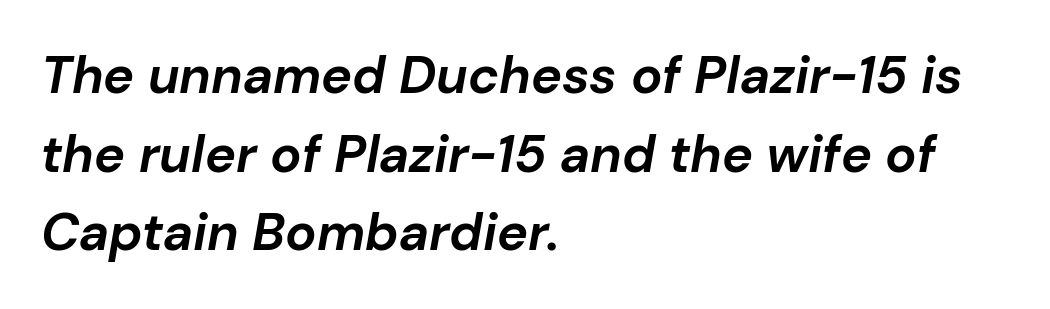
The leading is moderate, giving the passage an even texture. Is this a fixed-width face? No — the glyphs have proportional, varying widths. Between one letter and the next there's only the usual sliver of space. The area under the type is left untouched.
